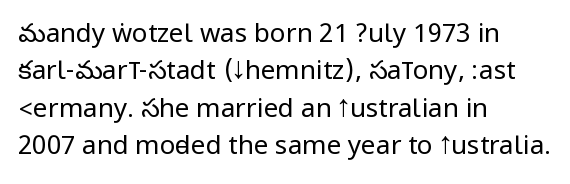
{"italic": "no", "bold": "no", "underline": "no", "align": "left", "line_spacing": "normal", "line_spacing_ratio": 1.44, "letter_spacing": "normal", "letter_spacing_em": 0.0, "glyph_px": 26}
